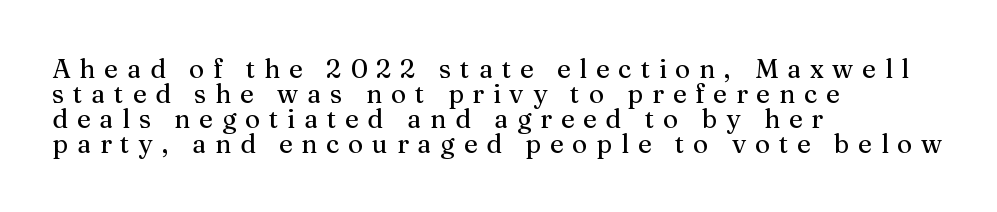
{"italic": "no", "underline": "no", "align": "left", "line_spacing": "tight", "line_spacing_ratio": 0.96, "letter_spacing": "wide", "letter_spacing_em": 0.34, "glyph_px": 26}
